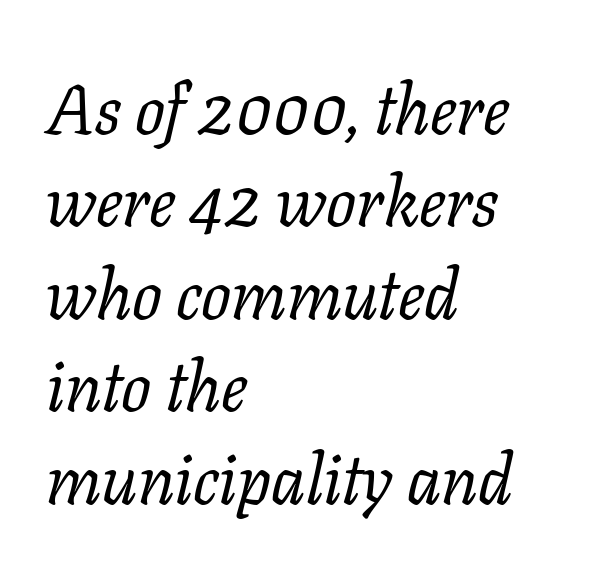
Q: Is the text bold? A: No.
Q: Is the text italic (slanted)? A: Yes, it leans right by about 11 degrees.
Q: Is the typeface a serif or a sans-serif typeface? A: Serif.
Q: Is the text underlined? A: No.
Q: How is the paragraph aligned? A: Left-aligned.
Q: Is the spacing between letters normal or unusually wide? A: Normal.
Q: Is the spacing between lines tight, normal or loose? A: Normal.
Q: Width (condensed, normal, or wide)? A: Normal.
Q: Stroke contrast? A: Low.
Q: x-height? A: Medium.
Q: Monospaced? A: No.
